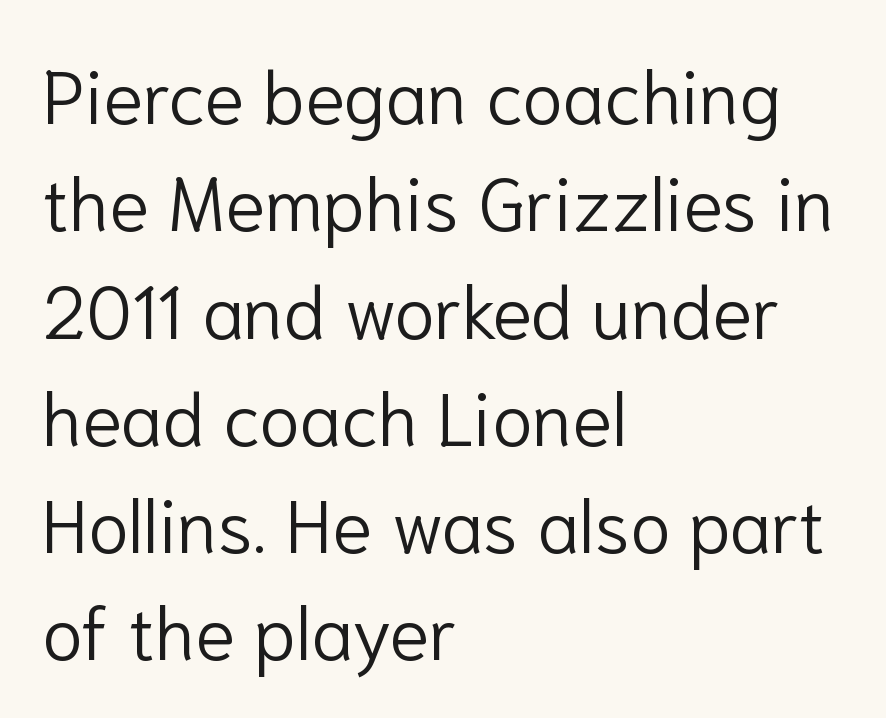
This sample has the flowing, uneven cadence of proportional lettering. Leftover space on each line is placed entirely after the last word. Regarding leading, the lines here are spaced in the standard way. Summary of weight: not heavy and not bold.
